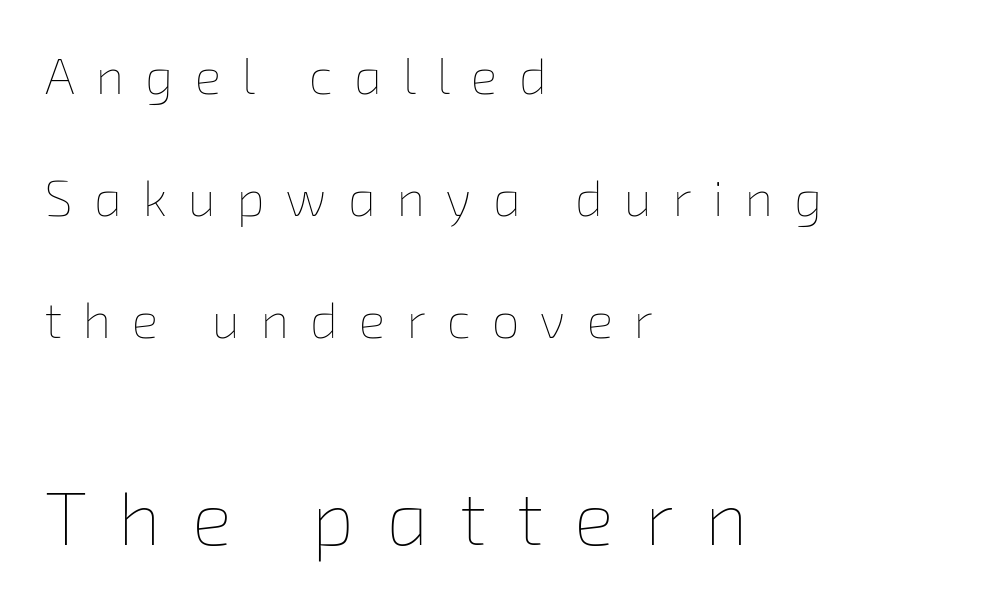
Q: Is the text bold? A: No.
Q: Is the text underlined? A: No.
Q: How is the paragraph aligned? A: Left-aligned.
Q: Is the spacing between letters normal or unusually wide? A: Unusually wide.
Q: Is the spacing between lines tight, normal or loose? A: Loose.
Q: Which block of text is set in a larger size, the first (top) or the second (bottom)? A: The second (bottom) one.
Q: Width (condensed, normal, or wide)? A: Normal.
Q: Stroke contrast? A: Low.
Q: x-height? A: Medium.
Q: Monospaced? A: No.
